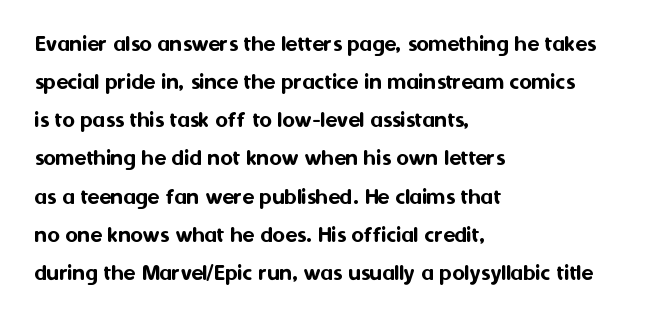
{"italic": "no", "underline": "no", "align": "left", "line_spacing": "normal", "line_spacing_ratio": 1.59, "letter_spacing": "normal", "letter_spacing_em": 0.0, "glyph_px": 24}
